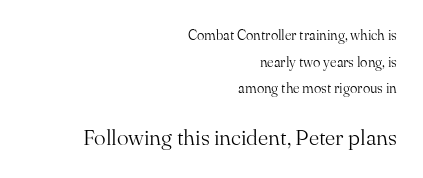
The line-height multiplier appears high, well above default. The line texture is even and compact thanks to regular tracking. Here the second block reads like a headline and the first like body copy. A student would call this right alignment; a typographer would say flush right, rag left. Descenders hang freely into open space. A typesetter would mark this as roman, not italic.
